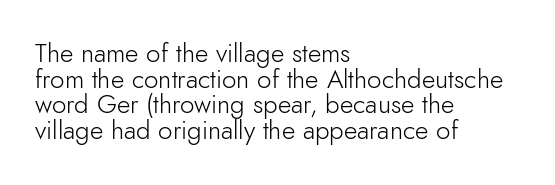
The image shows 26 px text type, upright; set left-aligned, tight line spacing (0.99x), normal letter spacing, not underlined.
